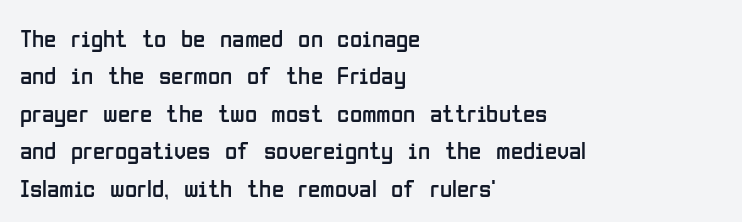
Q: Is the text bold? A: No.
Q: Is the text italic (slanted)? A: No, it is upright.
Q: Is the text underlined? A: No.
Q: How is the paragraph aligned? A: Left-aligned.
Q: Is the spacing between letters normal or unusually wide? A: Normal.
Q: Is the spacing between lines tight, normal or loose? A: Normal.
